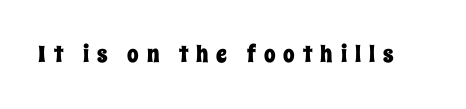
{"italic": "no", "underline": "no", "letter_spacing": "wide", "letter_spacing_em": 0.35, "glyph_px": 23}
